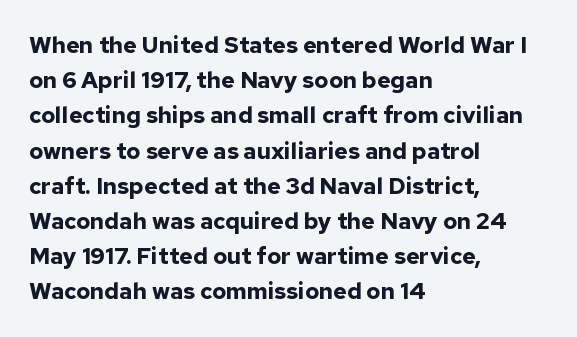
{"italic": "no", "bold": "yes", "underline": "no", "align": "left", "line_spacing": "normal", "line_spacing_ratio": 1.53, "letter_spacing": "normal", "letter_spacing_em": 0.0, "glyph_px": 23}
